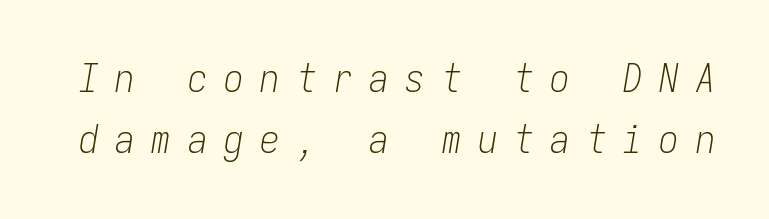
The image shows 39 px light, condensed type, italic (leaning right), monospaced; set normal line spacing (1.56x), unusually wide letter spacing (+0.43 em), not underlined; low stroke contrast and a medium x-height.
